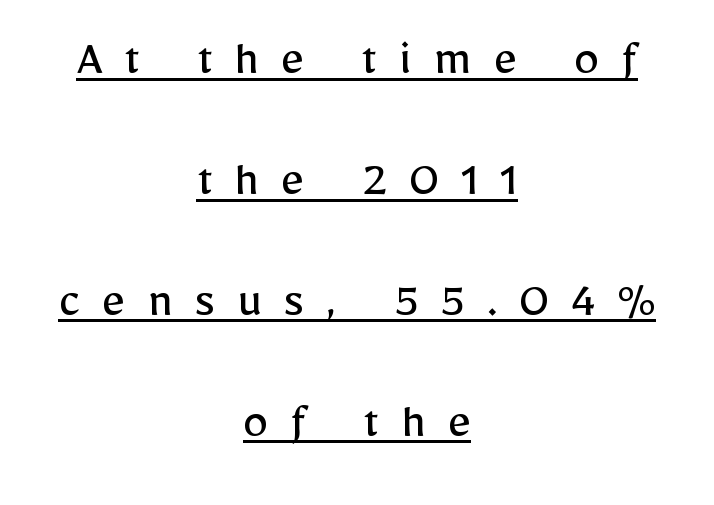
The image shows 51 px regular-weight sans-serif type, upright; set centered, loose line spacing (2.37x), unusually wide letter spacing (+0.43 em), underlined; low stroke contrast and a medium x-height.
